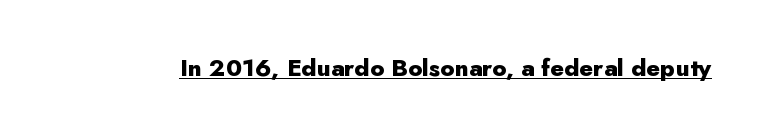
Q: Is the text bold? A: Yes.
Q: Is the text italic (slanted)? A: No, it is upright.
Q: Is the text underlined? A: Yes.
Q: Is the spacing between letters normal or unusually wide? A: Normal.
